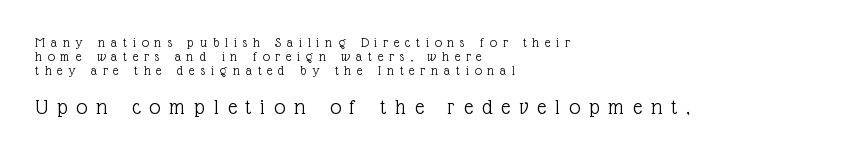
Q: Is the text bold? A: No.
Q: Is the text italic (slanted)? A: No, it is upright.
Q: Is the text underlined? A: No.
Q: How is the paragraph aligned? A: Left-aligned.
Q: Is the spacing between letters normal or unusually wide? A: Unusually wide.
Q: Is the spacing between lines tight, normal or loose? A: Tight.
Q: Which block of text is set in a larger size, the first (top) or the second (bottom)? A: The second (bottom) one.
